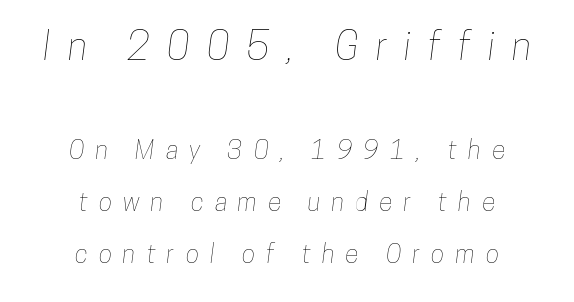
Look at the tracking — it's clearly loosened, letters drifting apart. You could not count columns in this text — the font is proportionally spaced. Bare-footed words on every line. Reading down the block, each line starts at a different indent, mirrored at its end. Here the first block reads like a headline and the second like body copy. Vertical spacing — loose.
